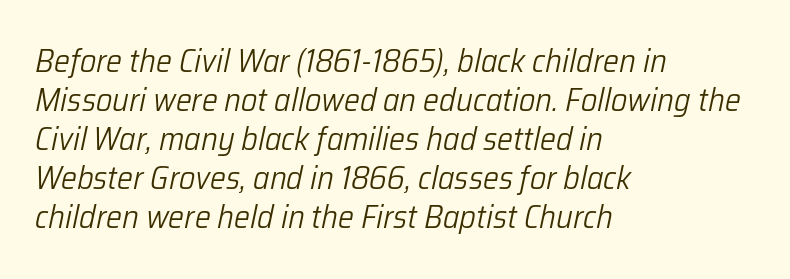
{"italic": "yes", "lean": "right", "slant_degrees": 12, "bold": "no", "weight": "light", "width": "normal", "stroke_contrast": "low", "x_height": "medium", "monospaced": "no", "underline": "no", "align": "left", "line_spacing_ratio": 1.22, "letter_spacing": "normal", "letter_spacing_em": 0.0, "glyph_px": 32}
